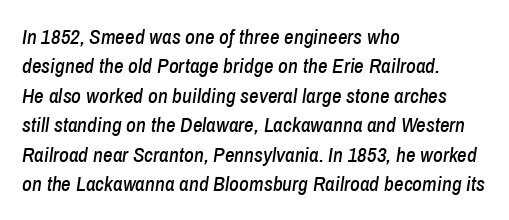
The image shows 21 px text type, italic (leaning right); set left-aligned, normal line spacing (1.4x), normal letter spacing, not underlined.
